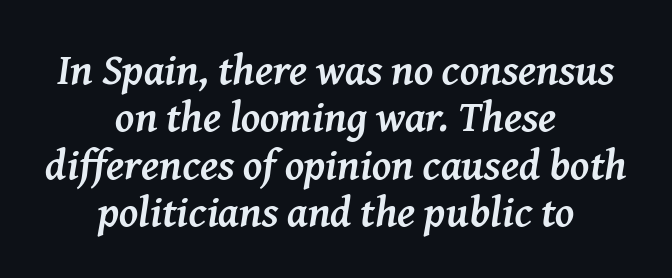
Q: Is the text bold? A: Yes.
Q: Is the text italic (slanted)? A: Yes, it leans right by about 8 degrees.
Q: Is the typeface a serif or a sans-serif typeface? A: Serif.
Q: Is the text underlined? A: No.
Q: How is the paragraph aligned? A: Centered.
Q: Is the spacing between letters normal or unusually wide? A: Normal.
Q: Is the spacing between lines tight, normal or loose? A: Tight.
Q: Width (condensed, normal, or wide)? A: Normal.
Q: Stroke contrast? A: Medium.
Q: x-height? A: Medium.
Q: Monospaced? A: No.
